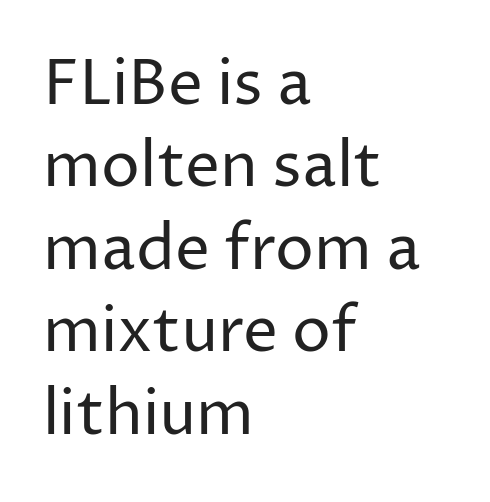
Q: Is the text bold? A: No.
Q: Is the text italic (slanted)? A: No, it is upright.
Q: Is the typeface a serif or a sans-serif typeface? A: Sans-serif.
Q: Is the text underlined? A: No.
Q: How is the paragraph aligned? A: Left-aligned.
Q: Is the spacing between letters normal or unusually wide? A: Normal.
Q: Is the spacing between lines tight, normal or loose? A: Normal.
Q: Width (condensed, normal, or wide)? A: Normal.
Q: Stroke contrast? A: Low.
Q: x-height? A: Medium.
Q: Monospaced? A: No.
